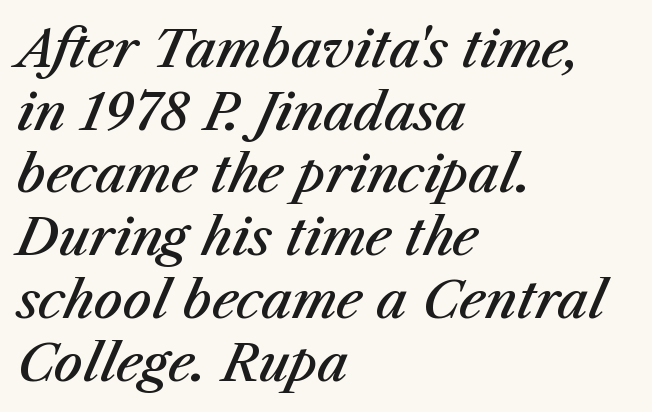
The image shows 51 px semibold type, italic (leaning right); set left-aligned, line spacing 1.23x, normal letter spacing, not underlined; medium stroke contrast and a medium x-height.
